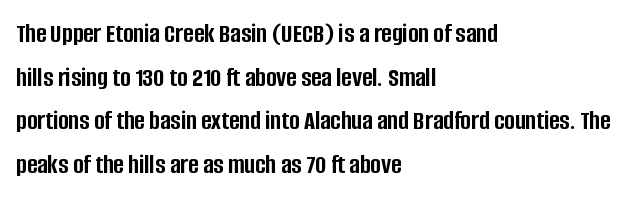
Q: Is the text bold? A: Yes.
Q: Is the text italic (slanted)? A: No, it is upright.
Q: Is the typeface a serif or a sans-serif typeface? A: Sans-serif.
Q: Is the text underlined? A: No.
Q: How is the paragraph aligned? A: Left-aligned.
Q: Is the spacing between letters normal or unusually wide? A: Normal.
Q: Is the spacing between lines tight, normal or loose? A: Normal.
Q: Width (condensed, normal, or wide)? A: Condensed.
Q: Stroke contrast? A: Low.
Q: x-height? A: Large.
Q: Monospaced? A: No.
